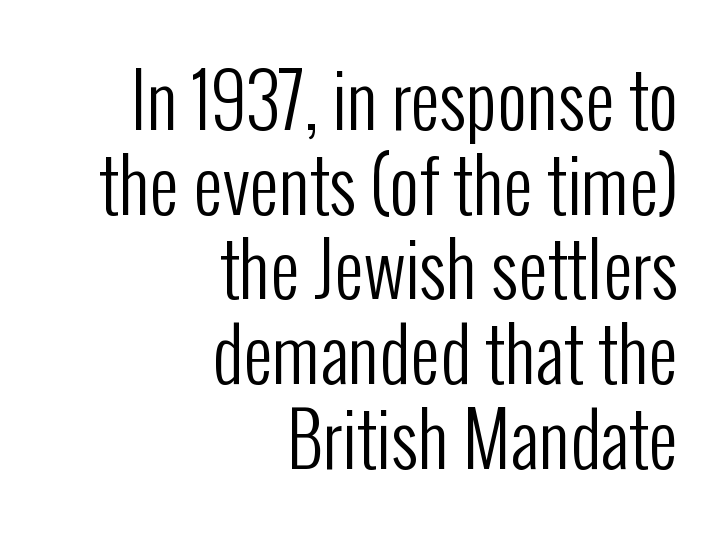
{"serif": "no", "italic": "no", "bold": "no", "weight": "regular", "width": "condensed", "stroke_contrast": "low", "x_height": "medium", "monospaced": "no", "underline": "no", "align": "right", "line_spacing_ratio": 1.16, "letter_spacing": "normal", "letter_spacing_em": 0.0, "glyph_px": 73}
